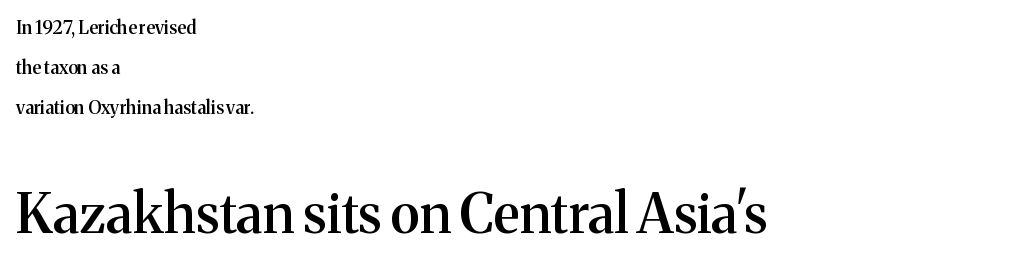
Q: Is the text bold? A: Semi-bold.
Q: Is the text italic (slanted)? A: No, it is upright.
Q: Is the typeface a serif or a sans-serif typeface? A: Serif.
Q: Is the text underlined? A: No.
Q: How is the paragraph aligned? A: Left-aligned.
Q: Is the spacing between letters normal or unusually wide? A: Normal.
Q: Is the spacing between lines tight, normal or loose? A: Loose.
Q: Which block of text is set in a larger size, the first (top) or the second (bottom)? A: The second (bottom) one.
Q: Width (condensed, normal, or wide)? A: Normal.
Q: Stroke contrast? A: Medium.
Q: x-height? A: Medium.
Q: Monospaced? A: No.
